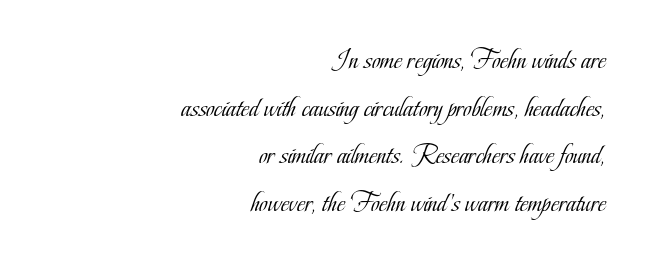
Q: Is the text bold? A: No.
Q: Is the text italic (slanted)? A: Yes.
Q: Is the typeface a serif or a sans-serif typeface? A: Serif.
Q: Is the text underlined? A: No.
Q: How is the paragraph aligned? A: Right-aligned.
Q: Is the spacing between letters normal or unusually wide? A: Normal.
Q: Is the spacing between lines tight, normal or loose? A: Normal.
Q: Width (condensed, normal, or wide)? A: Condensed.
Q: Stroke contrast? A: Low.
Q: x-height? A: Small.
Q: Monospaced? A: No.
